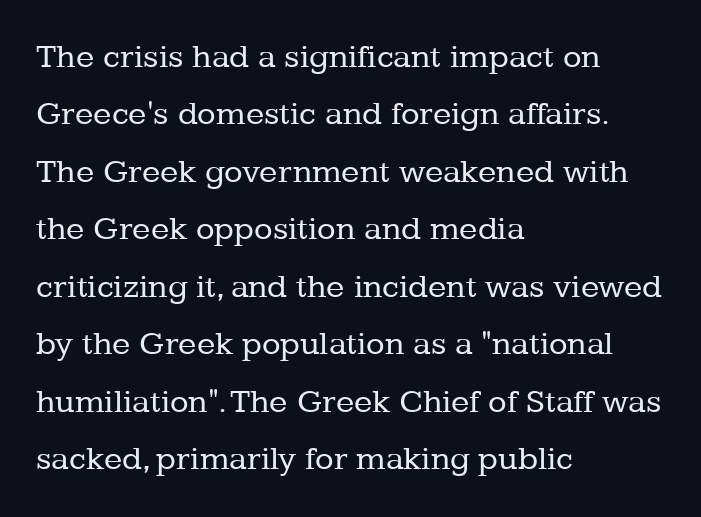
The image shows 34 px regular-weight serif type, upright; set left-aligned, normal line spacing (1.69x), normal letter spacing, not underlined; low stroke contrast and a medium x-height.
